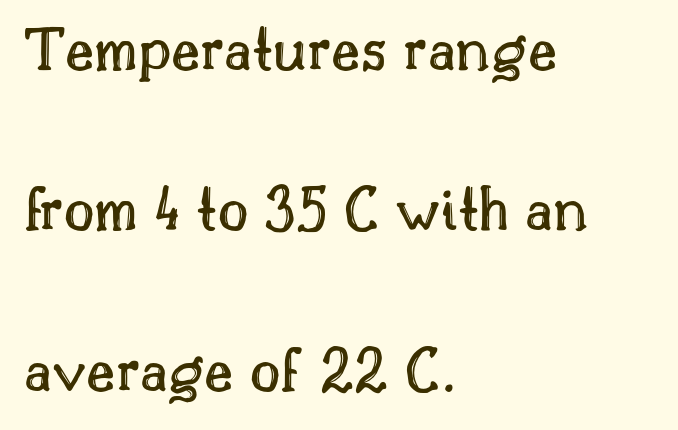
The image shows 66 px text type, upright; set left-aligned, loose line spacing (2.43x), normal letter spacing, not underlined; a small x-height.
